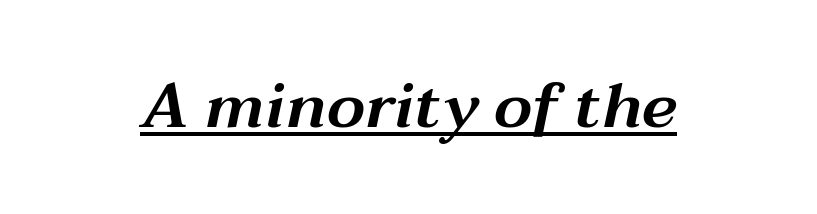
{"italic": "yes", "lean": "right", "slant_degrees": 12, "width": "wide", "stroke_contrast": "medium", "x_height": "medium", "monospaced": "no", "underline": "yes", "letter_spacing": "normal", "letter_spacing_em": 0.0, "glyph_px": 63}
